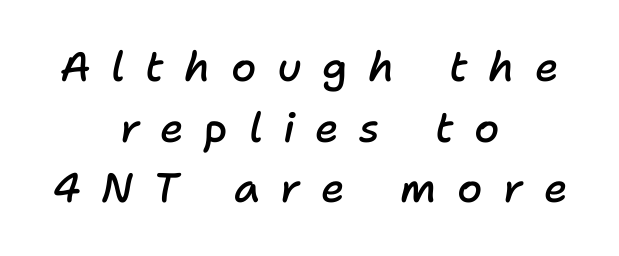
The typography opts for an oblique posture over an upright one. Leading matches the norm, producing a regular column. The area under the type is left untouched. The rendering uses natural spacing where letterforms have individual widths. These words are printed semibold, heavier than regular yet not bold. Students, note that the glyphs here are deliberately spaced far apart.
